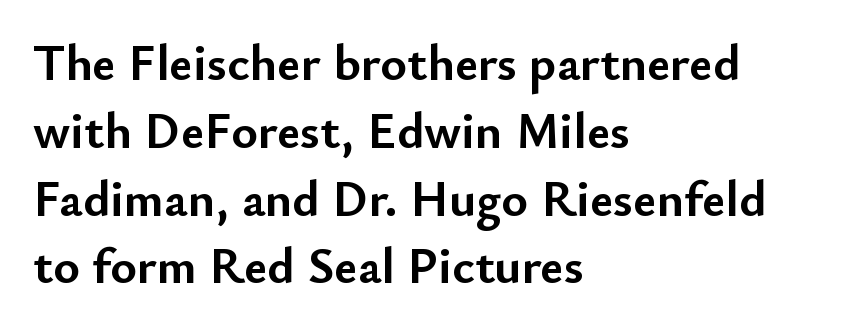
{"serif": "no", "italic": "no", "bold": "yes", "weight": "semibold", "width": "normal", "stroke_contrast": "low", "x_height": "small", "monospaced": "no", "underline": "no", "align": "left", "line_spacing": "normal", "line_spacing_ratio": 1.33, "letter_spacing": "normal", "letter_spacing_em": 0.0, "glyph_px": 51}
